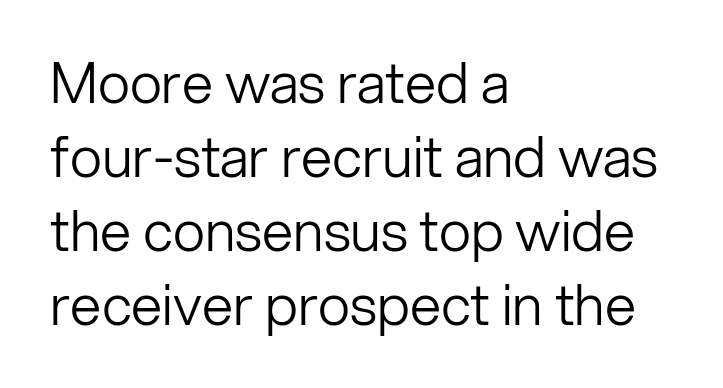
Q: Is the text bold? A: No.
Q: Is the text italic (slanted)? A: No, it is upright.
Q: Is the typeface a serif or a sans-serif typeface? A: Sans-serif.
Q: Is the text underlined? A: No.
Q: How is the paragraph aligned? A: Left-aligned.
Q: Is the spacing between letters normal or unusually wide? A: Normal.
Q: Is the spacing between lines tight, normal or loose? A: Normal.
Q: Width (condensed, normal, or wide)? A: Normal.
Q: Stroke contrast? A: Low.
Q: x-height? A: Medium.
Q: Monospaced? A: No.
